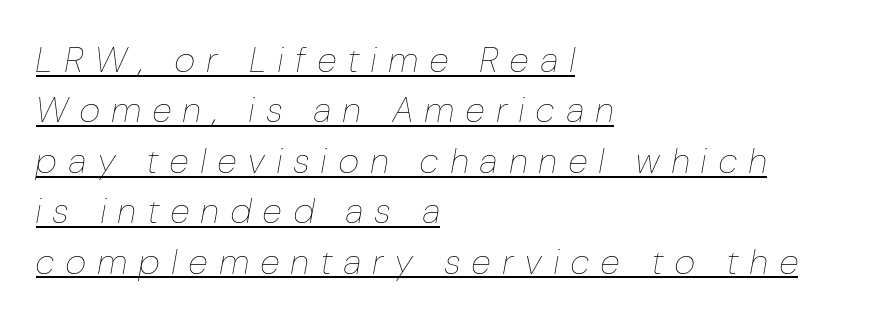
The image shows 36 px thin, condensed type, italic (leaning right); set left-aligned, normal line spacing (1.4x), unusually wide letter spacing (+0.35 em), underlined; low stroke contrast and a medium x-height.
